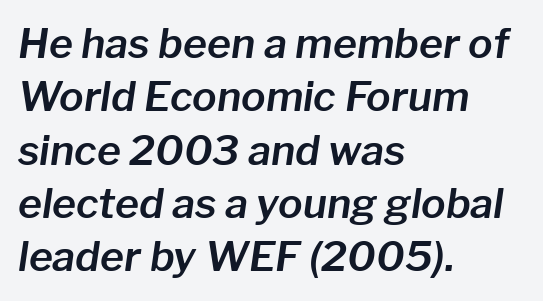
If you drew a line through each stem, it would be angled. Descender tails drop into unmarked territory. Normally led — the rows are evenly, conventionally spaced. Every row of glyphs begins at an identical x-position on the left. Standard letterfit; no display-style spreading of the glyphs.
